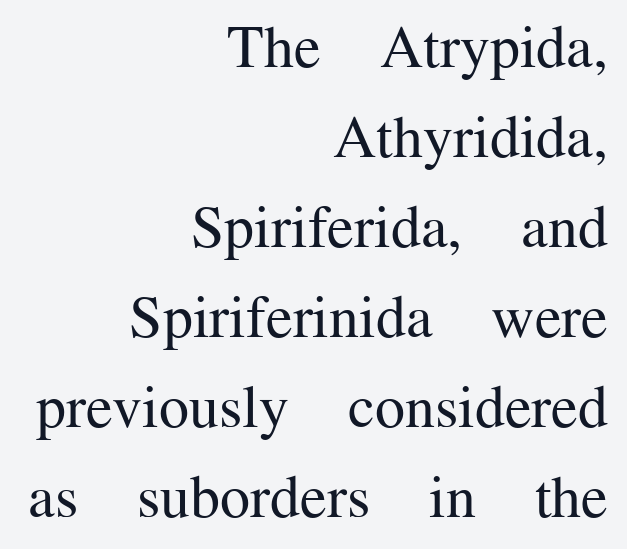
{"serif": "yes", "italic": "no", "bold": "no", "weight": "regular", "width": "normal", "stroke_contrast": "medium", "x_height": "medium", "monospaced": "no", "underline": "no", "align": "right", "line_spacing": "normal", "line_spacing_ratio": 1.5, "letter_spacing": "normal", "letter_spacing_em": 0.0, "glyph_px": 60}
